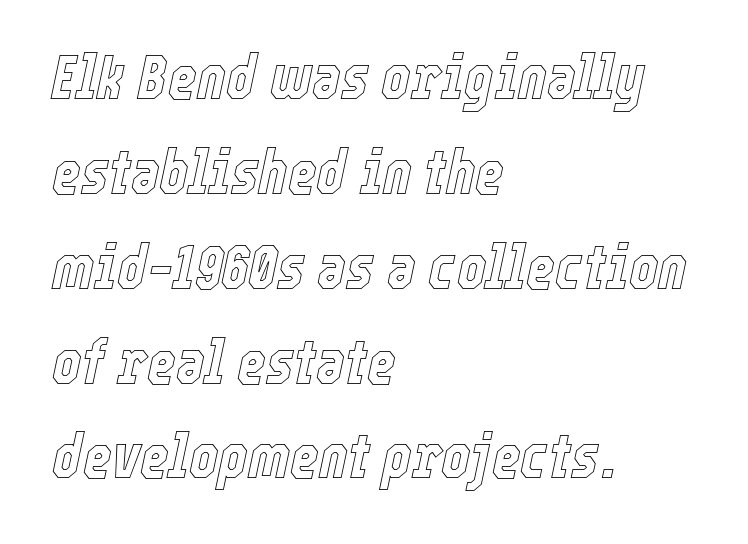
Q: Is the text italic (slanted)? A: Yes, it leans right by about 12 degrees.
Q: Is the text underlined? A: No.
Q: How is the paragraph aligned? A: Left-aligned.
Q: Is the spacing between letters normal or unusually wide? A: Normal.
Q: Is the spacing between lines tight, normal or loose? A: Normal.
Q: Width (condensed, normal, or wide)? A: Condensed.
Q: x-height? A: Medium.
Q: Monospaced? A: No.
